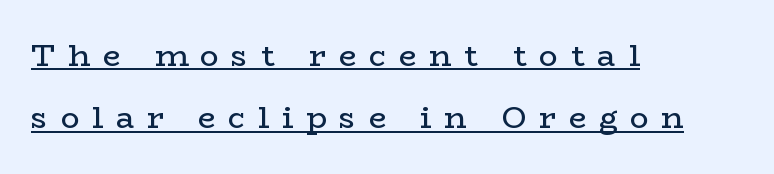
{"serif": "yes", "italic": "no", "bold": "no", "weight": "regular", "width": "wide", "stroke_contrast": "low", "x_height": "medium", "monospaced": "no", "underline": "yes", "align": "left", "line_spacing": "loose", "line_spacing_ratio": 2.01, "letter_spacing": "wide", "letter_spacing_em": 0.41, "glyph_px": 31}
